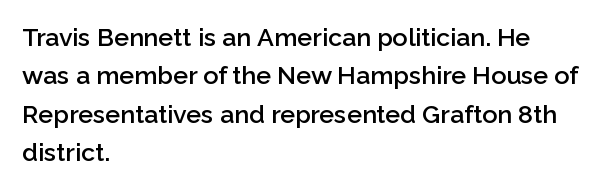
{"italic": "no", "bold": "semi", "underline": "no", "align": "left", "line_spacing": "normal", "line_spacing_ratio": 1.54, "letter_spacing": "normal", "letter_spacing_em": 0.0, "glyph_px": 25}
